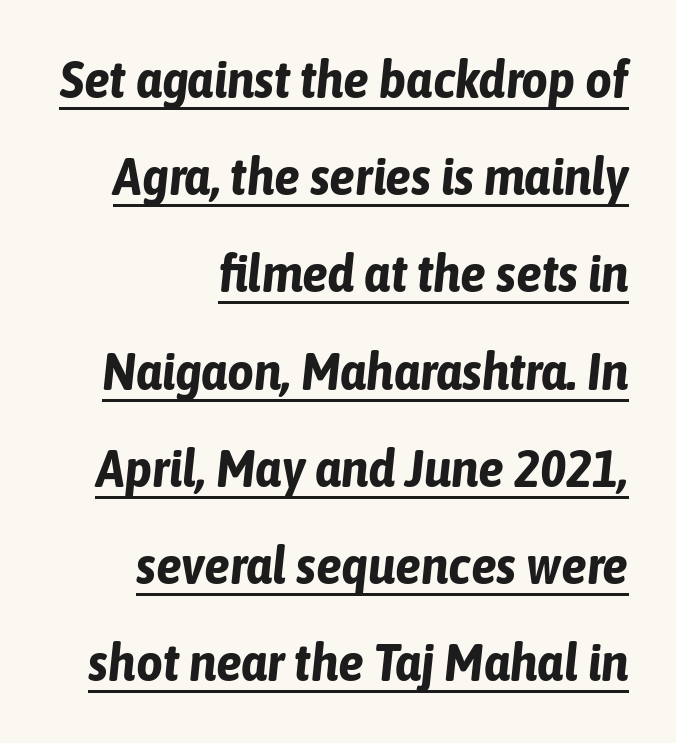
The passage shown is emphatically bold. Compared with undecorated copy, this sample adds a rule below the words. Designer's note — italics engaged. The tracking reads as untouched default to a designer's eye. Spacing verdict: proportional, widths tailored to each character. The ragged edge is on the left, which tells us the setting is flush right.
